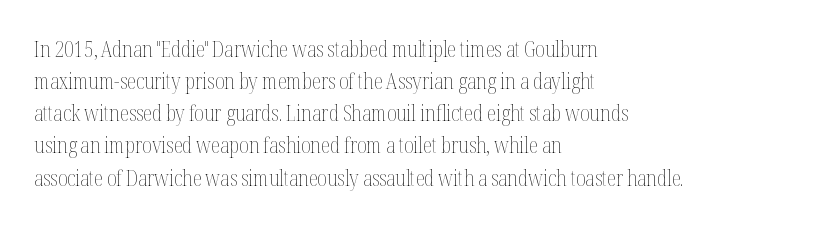
Is the block centered? No — it sits flush against the left margin. Honestly, the row spacing looks completely unremarkable. Check under the words: just untouched page. Ascenders rise straight up at ninety degrees. Nobody touched the tracking dial on this one.
